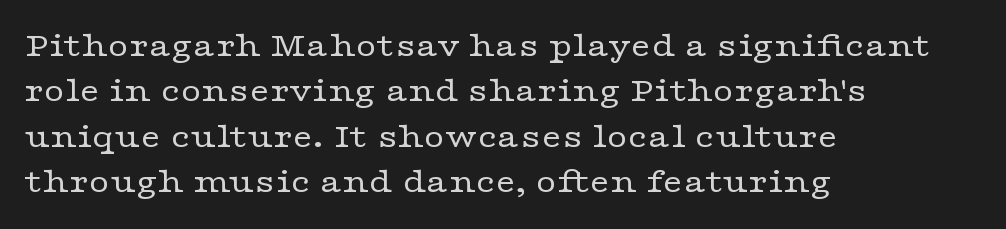
{"serif": "yes", "italic": "no", "bold": "no", "weight": "regular", "width": "wide", "stroke_contrast": "low", "x_height": "medium", "monospaced": "no", "underline": "no", "align": "left", "line_spacing": "normal", "line_spacing_ratio": 1.26, "letter_spacing": "normal", "letter_spacing_em": 0.0, "glyph_px": 36}
